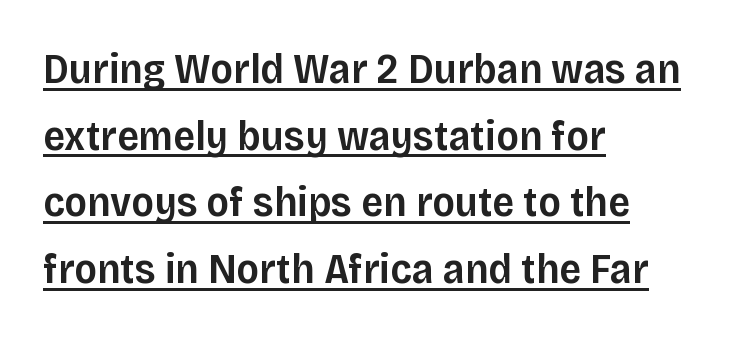
The image shows 43 px semibold sans-serif type, upright; set left-aligned, normal line spacing (1.55x), normal letter spacing, underlined; low stroke contrast and a large x-height.
